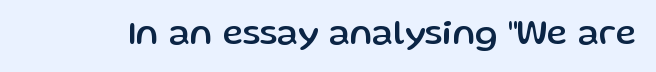
Q: Is the text italic (slanted)? A: No, it is upright.
Q: Is the typeface a serif or a sans-serif typeface? A: Sans-serif.
Q: Is the text underlined? A: No.
Q: Is the spacing between letters normal or unusually wide? A: Normal.
Q: Width (condensed, normal, or wide)? A: Normal.
Q: Stroke contrast? A: Low.
Q: x-height? A: Medium.
Q: Monospaced? A: No.
